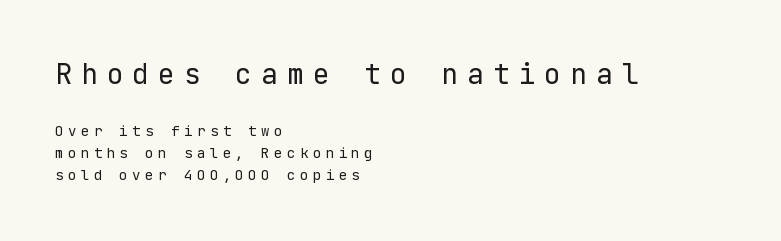
{"serif": "no", "italic": "no", "bold": "no", "weight": "regular", "width": "normal", "stroke_contrast": "low", "x_height": "medium", "underline": "no", "align": "left", "line_spacing": "normal", "line_spacing_ratio": 1.57, "letter_spacing": "wide", "letter_spacing_em": 0.32, "larger_block": "first", "size_ratio": 2.0, "glyph_px": 28}
